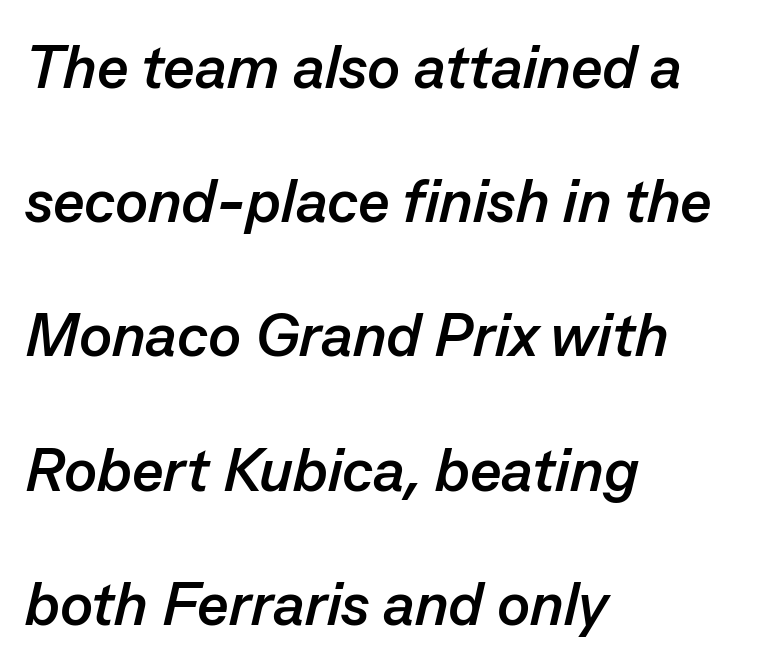
Q: Is the text bold? A: Yes.
Q: Is the text italic (slanted)? A: Yes, it leans right by about 13 degrees.
Q: Is the text underlined? A: No.
Q: How is the paragraph aligned? A: Left-aligned.
Q: Is the spacing between letters normal or unusually wide? A: Normal.
Q: Is the spacing between lines tight, normal or loose? A: Loose.
Q: Width (condensed, normal, or wide)? A: Normal.
Q: Stroke contrast? A: Low.
Q: x-height? A: Medium.
Q: Monospaced? A: No.
